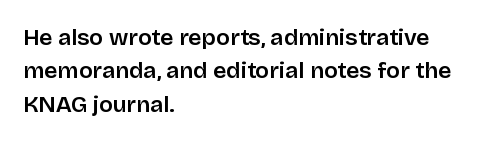
The image shows 23 px text type, upright; set left-aligned, normal line spacing (1.45x), normal letter spacing, not underlined.
